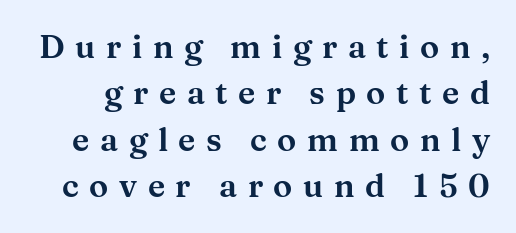
The image shows 32 px wide serif type, upright; set normal line spacing (1.45x), unusually wide letter spacing (+0.33 em), not underlined; medium stroke contrast and a medium x-height.
